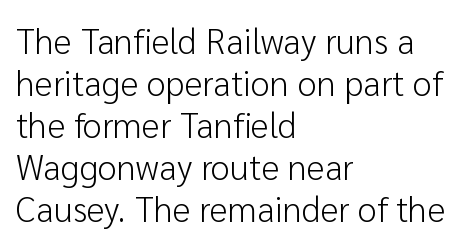
The image shows 35 px light sans-serif type, upright; set left-aligned, line spacing 1.2x, normal letter spacing, not underlined; low stroke contrast and a medium x-height.
